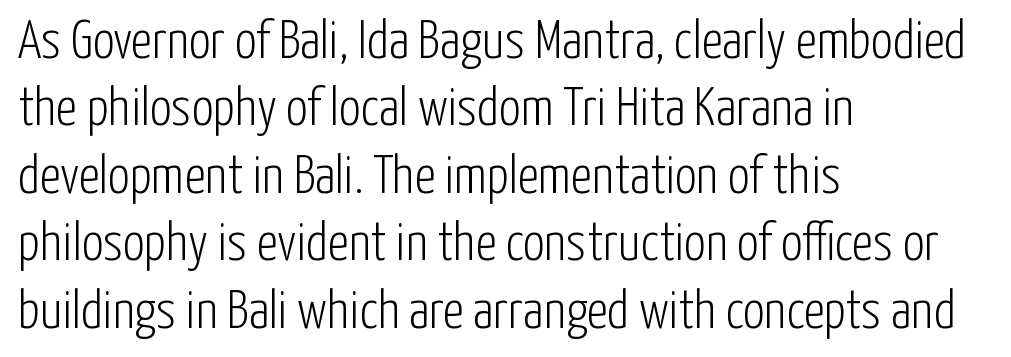
{"serif": "no", "italic": "no", "bold": "no", "weight": "light", "width": "condensed", "stroke_contrast": "low", "x_height": "medium", "monospaced": "no", "underline": "no", "align": "left", "line_spacing": "normal", "line_spacing_ratio": 1.25, "letter_spacing": "normal", "letter_spacing_em": 0.0, "glyph_px": 54}
